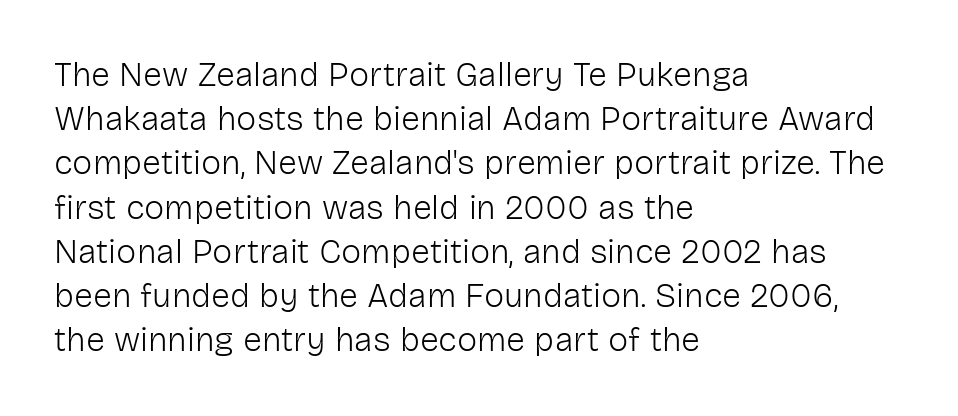
Q: Is the text bold? A: No.
Q: Is the text italic (slanted)? A: No, it is upright.
Q: Is the typeface a serif or a sans-serif typeface? A: Sans-serif.
Q: Is the text underlined? A: No.
Q: How is the paragraph aligned? A: Left-aligned.
Q: Is the spacing between letters normal or unusually wide? A: Normal.
Q: Is the spacing between lines tight, normal or loose? A: Normal.
Q: Width (condensed, normal, or wide)? A: Normal.
Q: Stroke contrast? A: Low.
Q: x-height? A: Medium.
Q: Monospaced? A: No.
